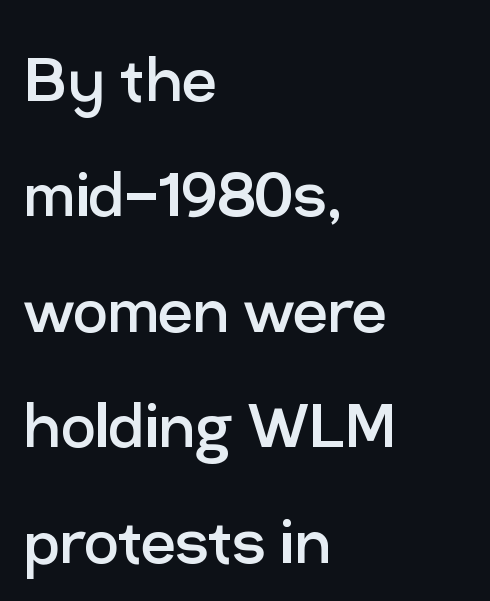
{"serif": "no", "italic": "no", "bold": "no", "weight": "regular", "width": "normal", "stroke_contrast": "low", "x_height": "medium", "monospaced": "no", "underline": "no", "align": "left", "line_spacing": "normal", "line_spacing_ratio": 1.5, "letter_spacing": "normal", "letter_spacing_em": 0.0, "glyph_px": 77}
